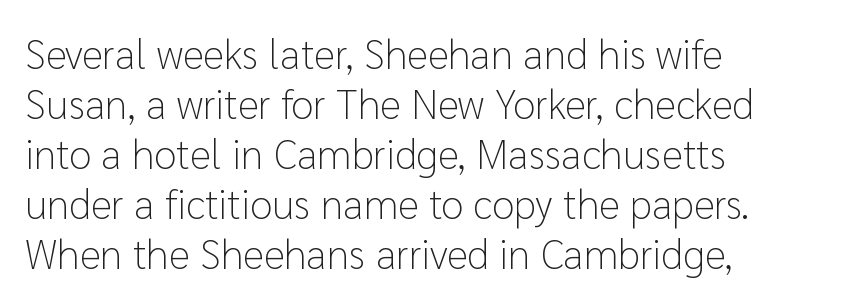
On a weight scale, this lands at 450 or below. A typesetter would call this proportional, since set widths differ per character. The letters stand straight up with perfectly vertical stems. Nothing unusual about the tracking: characters are spaced as the font intends. This rendering employs a face without finishing strokes, i.e., a sans-serif.
